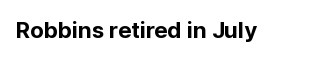
Notice how thick the strokes are: this is what a full bold looks like. In terms of letterspacing, this is plain default setting. The specimen omits any rule beneath the text block's lines. The lettering stays uniformly vertical, giving the passage a roman look.
